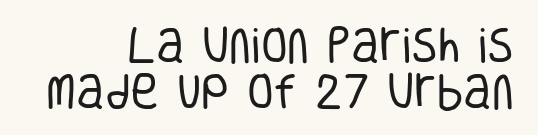
{"serif": "no", "italic": "no", "bold": "no", "weight": "regular", "width": "condensed", "stroke_contrast": "low", "x_height": "large", "monospaced": "no", "underline": "no", "align": "right", "line_spacing_ratio": 1.19, "letter_spacing": "normal", "letter_spacing_em": 0.0, "glyph_px": 39}
